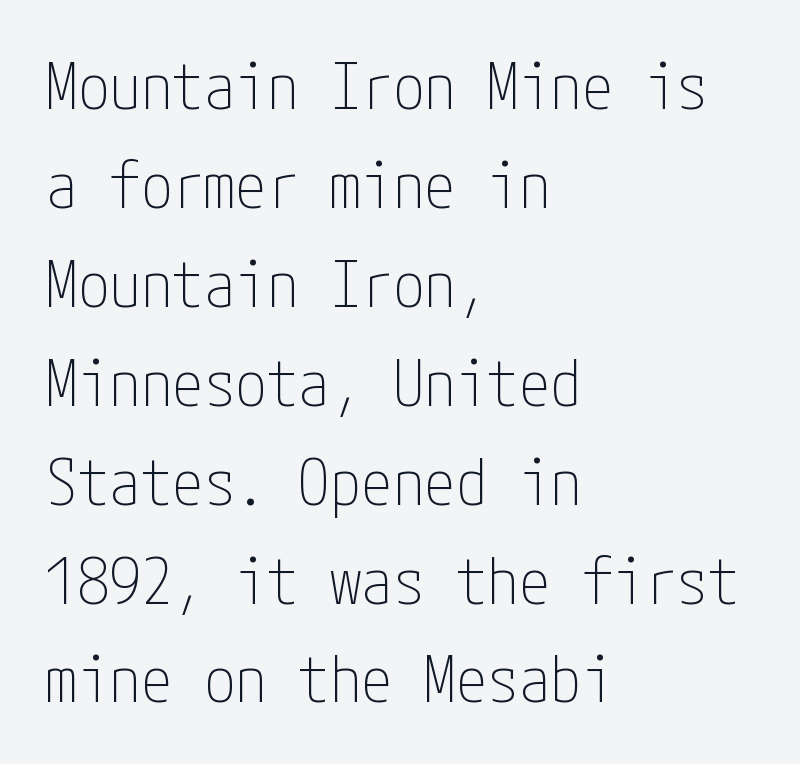
Q: Is the text bold? A: No.
Q: Is the text italic (slanted)? A: No, it is upright.
Q: Is the typeface a serif or a sans-serif typeface? A: Sans-serif.
Q: Is the text underlined? A: No.
Q: How is the paragraph aligned? A: Left-aligned.
Q: Is the spacing between letters normal or unusually wide? A: Normal.
Q: Is the spacing between lines tight, normal or loose? A: Normal.
Q: Width (condensed, normal, or wide)? A: Condensed.
Q: Stroke contrast? A: Low.
Q: x-height? A: Medium.
